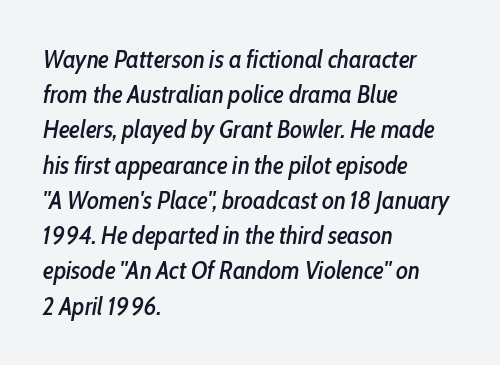
Every row of glyphs begins at an identical x-position on the left. The vertical gap from one line to the next is medium. Bare-footed words on every line. Characters follow at the spacing the type designer built in.
